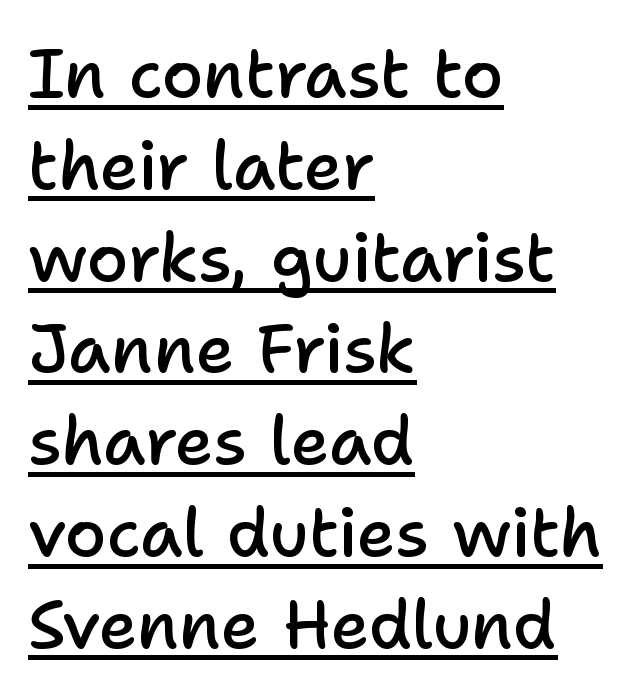
Q: Is the text bold? A: Semi-bold.
Q: Is the text italic (slanted)? A: No, it is upright.
Q: Is the typeface a serif or a sans-serif typeface? A: Sans-serif.
Q: Is the text underlined? A: Yes.
Q: How is the paragraph aligned? A: Left-aligned.
Q: Is the spacing between letters normal or unusually wide? A: Normal.
Q: Is the spacing between lines tight, normal or loose? A: Normal.
Q: Width (condensed, normal, or wide)? A: Normal.
Q: Stroke contrast? A: Low.
Q: x-height? A: Medium.
Q: Monospaced? A: No.
